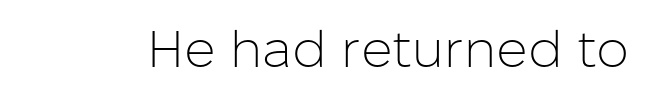
Q: Is the text bold? A: No.
Q: Is the text italic (slanted)? A: No, it is upright.
Q: Is the typeface a serif or a sans-serif typeface? A: Sans-serif.
Q: Is the text underlined? A: No.
Q: Is the spacing between letters normal or unusually wide? A: Normal.
Q: Width (condensed, normal, or wide)? A: Normal.
Q: Stroke contrast? A: Low.
Q: x-height? A: Medium.
Q: Monospaced? A: No.
